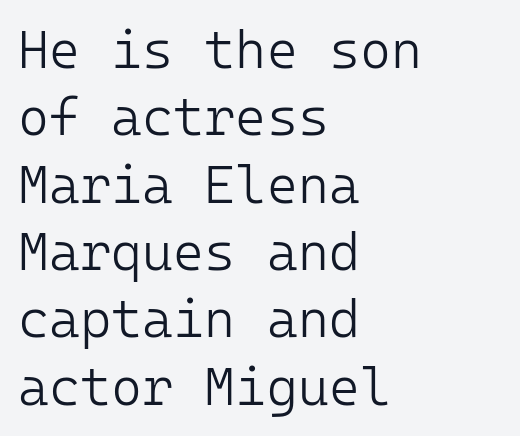
Just letters on the line, the space beneath them empty. Quick note: interline space is typical. Reading down the block, your eye returns to a fixed left position each line. No letter is thick-stroked: the sample isn't bold.
